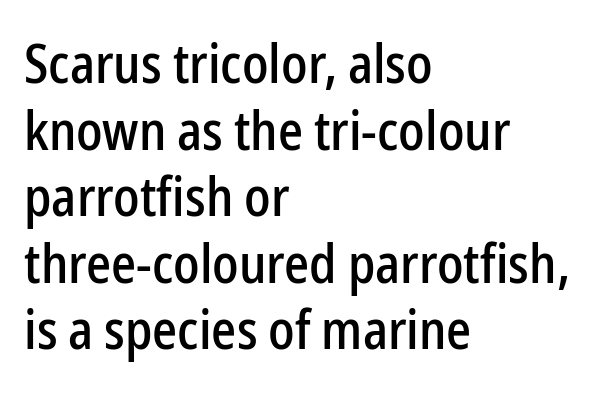
Leftover space on each line is placed entirely after the last word. Letters rest on an invisible, unmarked baseline. Looks like regular typesetting: each glyph gets only the width it needs. The horizontal fit of the characters is conventional and even. No feet cap the strokes, marking this as sans-serif type. You can tell it's not italic because the verticals are truly vertical.
